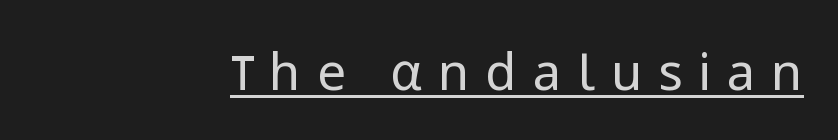
The image shows 51 px regular-weight sans-serif type, upright; set right-aligned, unusually wide letter spacing (+0.31 em), underlined; low stroke contrast and a medium x-height.
